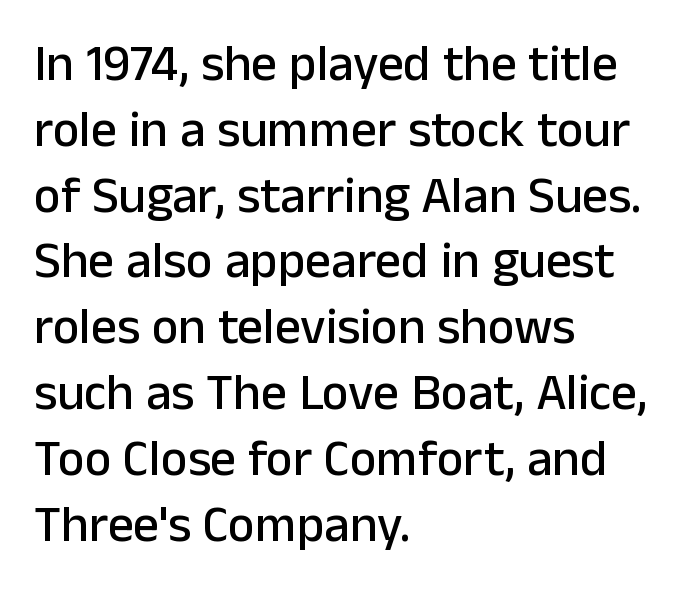
The image shows 51 px sans-serif type, upright; set left-aligned, normal line spacing (1.29x), normal letter spacing, not underlined; low stroke contrast and a medium x-height.
